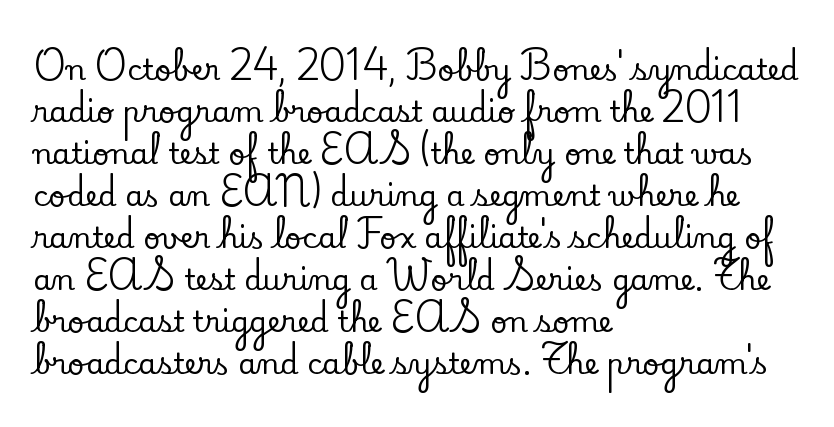
The image shows 29 px serif type, upright; set left-aligned, normal line spacing (1.45x), normal letter spacing, not underlined; low stroke contrast and a small x-height.
